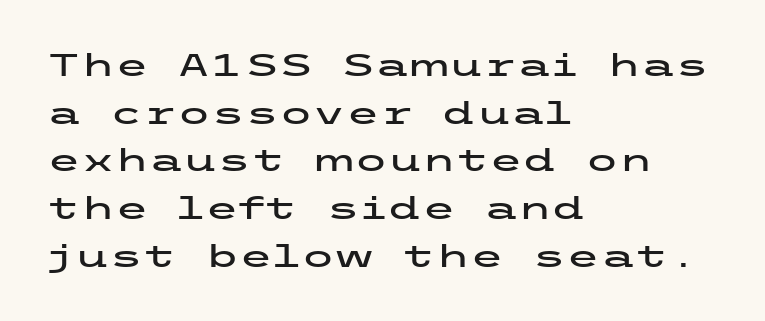
{"serif": "no", "italic": "no", "width": "wide", "stroke_contrast": "low", "x_height": "medium", "underline": "no", "align": "left", "line_spacing": "normal", "line_spacing_ratio": 1.54, "letter_spacing": "normal", "letter_spacing_em": 0.0, "glyph_px": 31}
